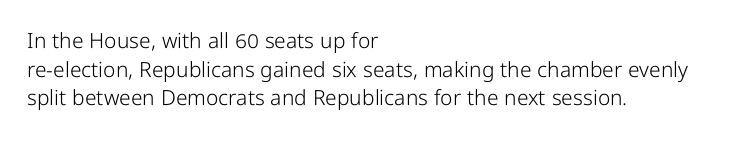
{"italic": "no", "bold": "no", "underline": "no", "align": "left", "line_spacing": "normal", "line_spacing_ratio": 1.36, "letter_spacing": "normal", "letter_spacing_em": 0.0, "glyph_px": 21}
